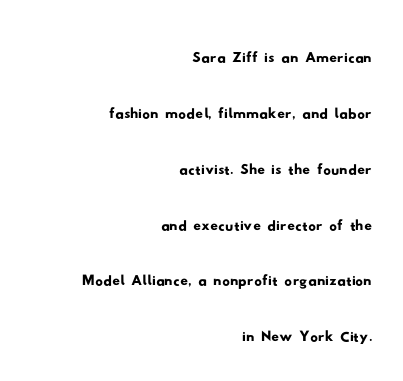
Q: Is the typeface a serif or a sans-serif typeface? A: Sans-serif.
Q: Is the text underlined? A: No.
Q: How is the paragraph aligned? A: Right-aligned.
Q: Is the spacing between letters normal or unusually wide? A: Normal.
Q: Is the spacing between lines tight, normal or loose? A: Normal.
Q: Width (condensed, normal, or wide)? A: Wide.
Q: Stroke contrast? A: Low.
Q: x-height? A: Small.
Q: Monospaced? A: No.
